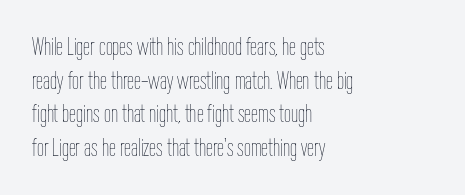
{"italic": "no", "bold": "no", "underline": "no", "align": "left", "line_spacing": "normal", "line_spacing_ratio": 1.35, "letter_spacing": "normal", "letter_spacing_em": 0.0, "glyph_px": 25}
